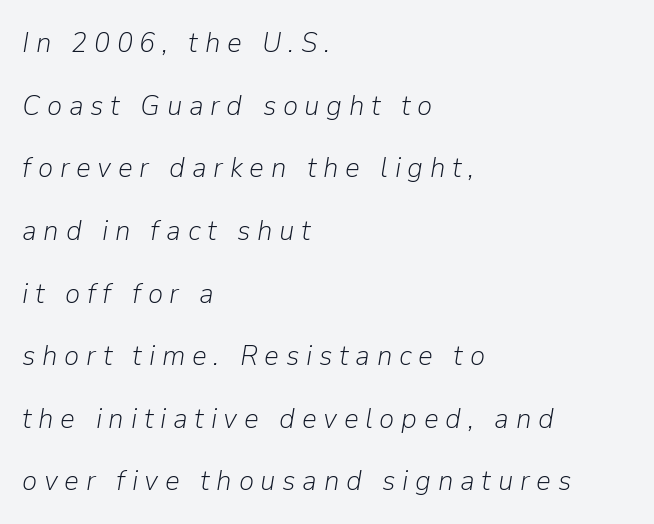
The image shows 29 px light type, italic (leaning right); set left-aligned, loose line spacing (2.16x), unusually wide letter spacing (+0.23 em), not underlined; low stroke contrast and a medium x-height.
